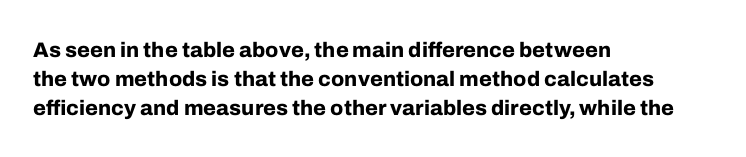
{"italic": "no", "bold": "yes", "underline": "no", "align": "left", "line_spacing": "normal", "line_spacing_ratio": 1.37, "letter_spacing": "normal", "letter_spacing_em": 0.0, "glyph_px": 21}
